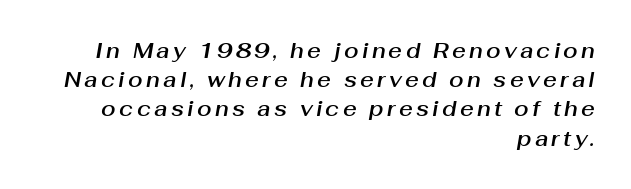
Q: Is the text italic (slanted)? A: Yes, it leans right by about 10 degrees.
Q: Is the text underlined? A: No.
Q: How is the paragraph aligned? A: Right-aligned.
Q: Is the spacing between lines tight, normal or loose? A: Normal.
